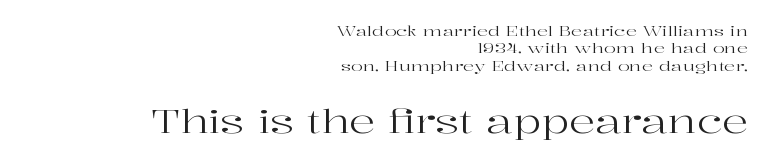
{"serif": "yes", "italic": "no", "bold": "no", "weight": "regular", "width": "wide", "stroke_contrast": "high", "x_height": "medium", "monospaced": "no", "underline": "no", "align": "right", "line_spacing": "normal", "line_spacing_ratio": 1.25, "letter_spacing": "normal", "letter_spacing_em": 0.0, "larger_block": "second", "size_ratio": 2.29, "glyph_px": 32}
